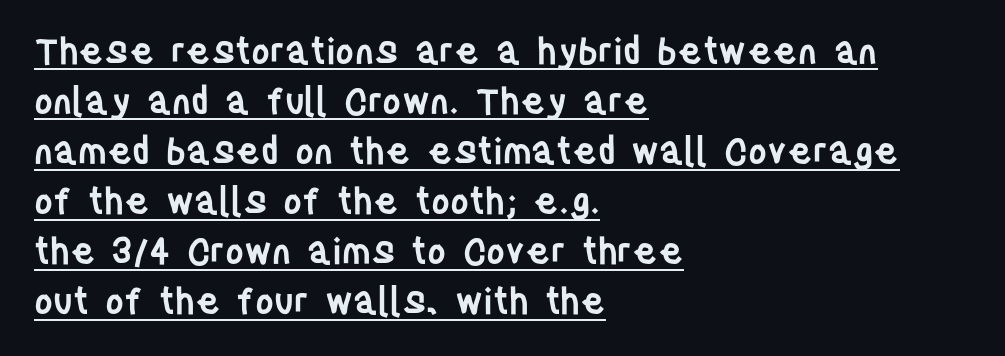
The passage shown is underscored from start to finish. In terms of letterform style, serifs are entirely absent. Glyph-to-glyph distance matches everyday printed text. If you drew a ruler down the left edge, every line would touch it. Quick note: not italic, upright. The rendering uses a semibold face; strokes are thickened but not to full bold.
